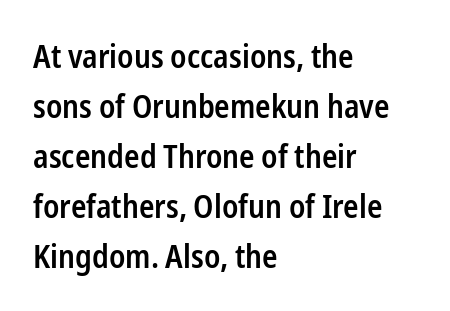
{"serif": "no", "italic": "no", "bold": "semi", "weight": "semibold", "width": "condensed", "stroke_contrast": "low", "x_height": "medium", "monospaced": "no", "underline": "no", "align": "left", "line_spacing": "normal", "line_spacing_ratio": 1.56, "letter_spacing": "normal", "letter_spacing_em": 0.0, "glyph_px": 32}
